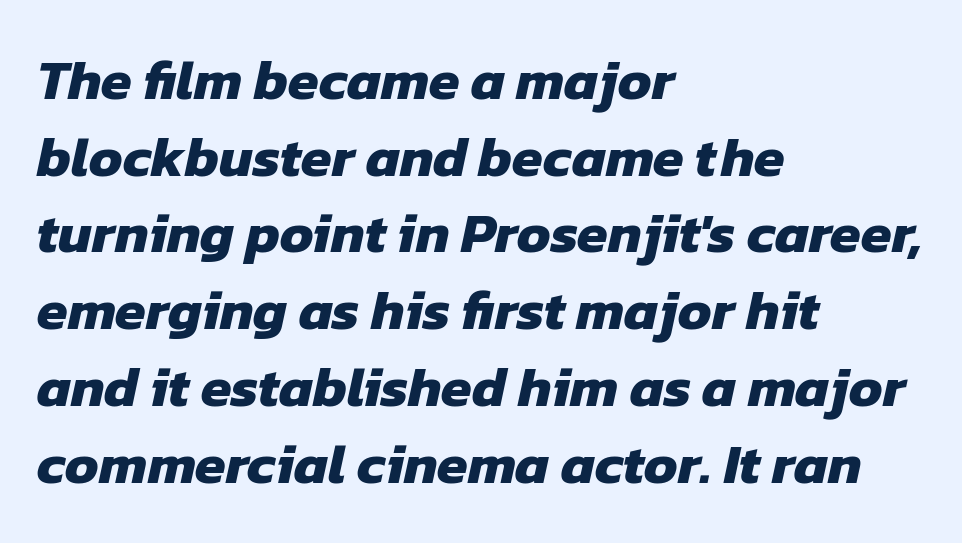
The image shows 56 px heavy sans-serif type; set left-aligned, normal line spacing (1.37x), normal letter spacing, not underlined; low stroke contrast and a medium x-height.
